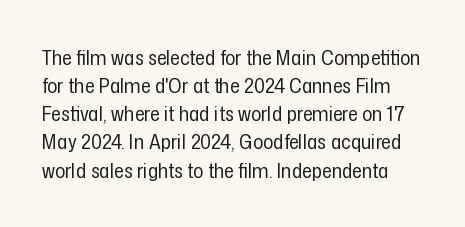
Q: Is the text bold? A: No.
Q: Is the text italic (slanted)? A: No, it is upright.
Q: Is the text underlined? A: No.
Q: Is the spacing between letters normal or unusually wide? A: Normal.
Q: Is the spacing between lines tight, normal or loose? A: Normal.
